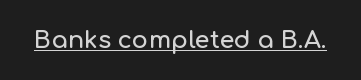
Default kerning and tracking; the words read as compact shapes. Notice how the stems are strictly vertical — no italics here. The glyphs are accompanied by a horizontal stroke just below them.
